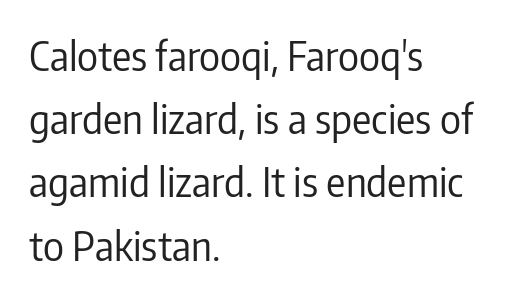
The text block is weighted toward the left margin, trailing off unevenly rightward. Words appear dense and cohesive because spacing is normal. Letters have the restrained weight of plain body copy at most. Designer's note — italics off, roman on. The glyphs in this specimen are sans serif. The lines sit at an ordinary, default distance from one another.
